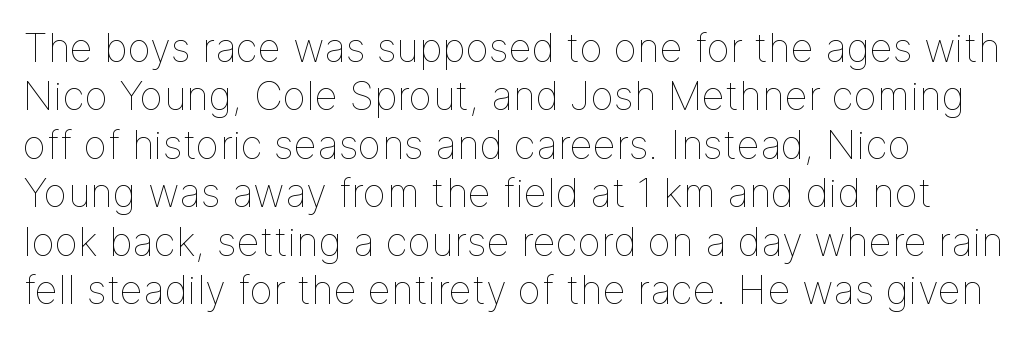
This rendering leaves character spacing at its baseline value. Designer's note — italics off, roman on. Each letter keeps its own natural width here, so spacing adapts to shape. Each stroke keeps to a modest, everyday thickness or less. Descenders are the only things crossing below the line.
